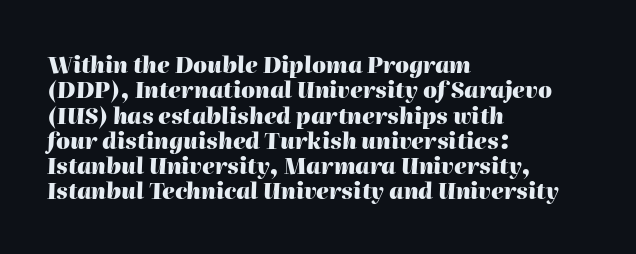
Q: Is the text bold? A: Yes.
Q: Is the text italic (slanted)? A: Yes, it leans right by about 2 degrees.
Q: Is the text underlined? A: No.
Q: How is the paragraph aligned? A: Left-aligned.
Q: Is the spacing between letters normal or unusually wide? A: Normal.
Q: Is the spacing between lines tight, normal or loose? A: Tight.
